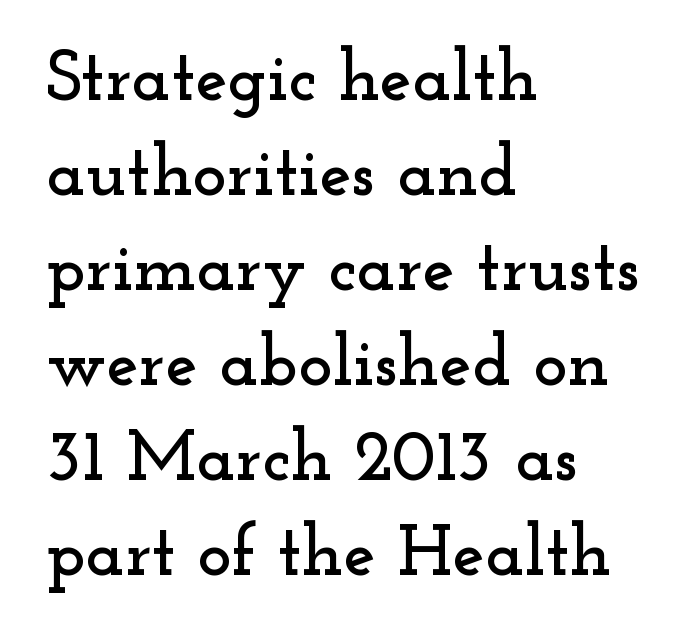
{"serif": "yes", "italic": "no", "width": "wide", "stroke_contrast": "low", "x_height": "small", "monospaced": "no", "underline": "no", "align": "left", "line_spacing": "normal", "line_spacing_ratio": 1.32, "letter_spacing": "normal", "letter_spacing_em": 0.0, "glyph_px": 72}
